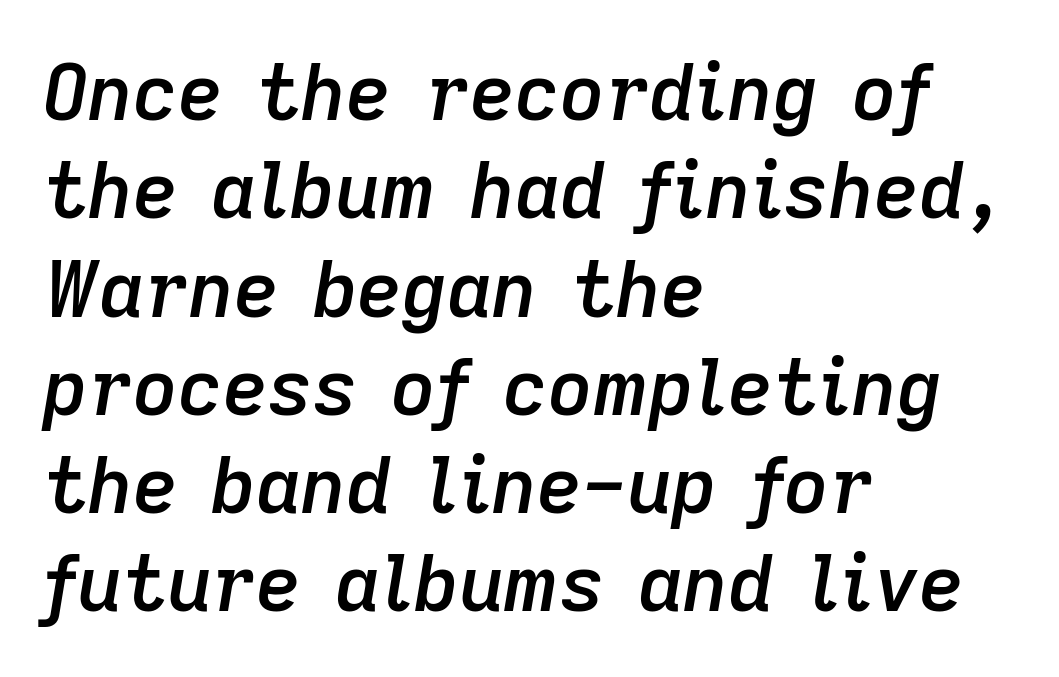
Q: Is the text bold? A: Semi-bold.
Q: Is the text italic (slanted)? A: Yes, it leans right by about 9 degrees.
Q: Is the text underlined? A: No.
Q: How is the paragraph aligned? A: Left-aligned.
Q: Is the spacing between letters normal or unusually wide? A: Normal.
Q: Is the spacing between lines tight, normal or loose? A: Normal.
Q: Width (condensed, normal, or wide)? A: Normal.
Q: Stroke contrast? A: Low.
Q: x-height? A: Medium.
Q: Monospaced? A: No.
